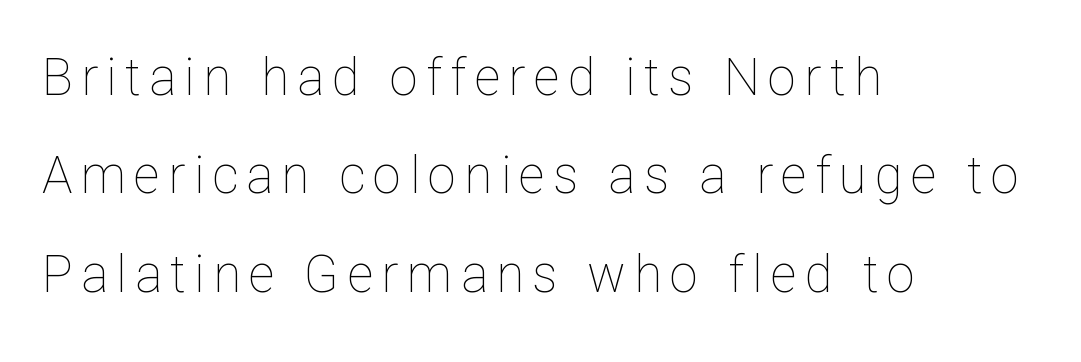
The image shows 51 px thin type, upright; set left-aligned, loose line spacing (1.93x), not underlined; low stroke contrast and a medium x-height.
